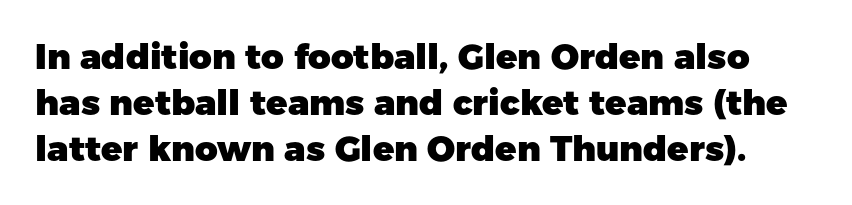
{"serif": "no", "italic": "no", "bold": "yes", "weight": "heavy", "width": "normal", "stroke_contrast": "low", "x_height": "medium", "monospaced": "no", "underline": "no", "line_spacing": "normal", "line_spacing_ratio": 1.31, "letter_spacing": "normal", "letter_spacing_em": 0.0, "glyph_px": 35}
